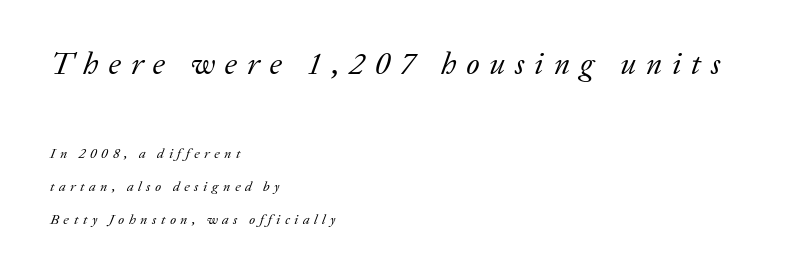
{"serif": "yes", "italic": "yes", "lean": "right", "slant_degrees": 20, "bold": "no", "weight": "regular", "width": "normal", "stroke_contrast": "low", "x_height": "medium", "monospaced": "no", "underline": "no", "align": "left", "line_spacing": "loose", "line_spacing_ratio": 2.34, "letter_spacing": "wide", "letter_spacing_em": 0.32, "larger_block": "first", "size_ratio": 2.21, "glyph_px": 31}
